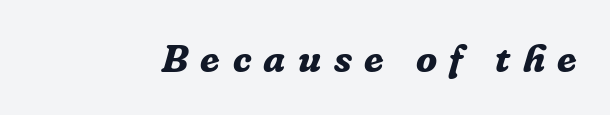
Q: Is the text bold? A: Yes.
Q: Is the text italic (slanted)? A: Yes, it leans right by about 16 degrees.
Q: Is the typeface a serif or a sans-serif typeface? A: Serif.
Q: Is the text underlined? A: No.
Q: Is the spacing between letters normal or unusually wide? A: Unusually wide.
Q: Width (condensed, normal, or wide)? A: Normal.
Q: Stroke contrast? A: Low.
Q: x-height? A: Medium.
Q: Monospaced? A: No.
